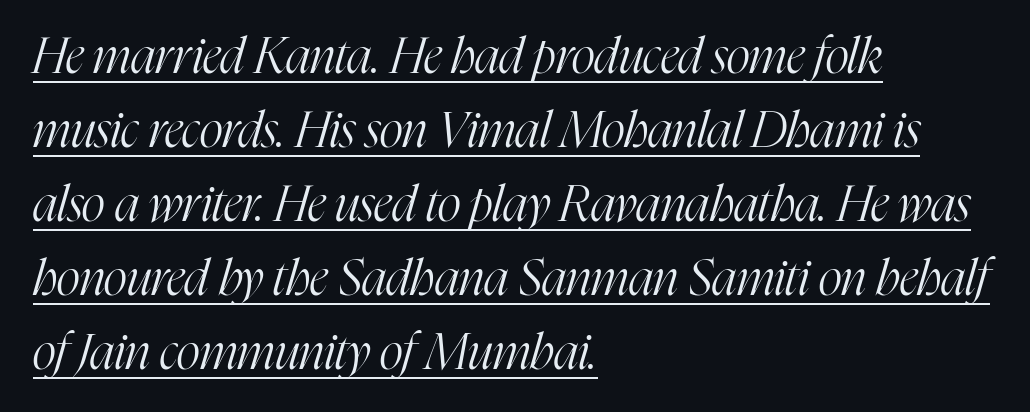
The image shows 50 px light, condensed serif type, italic (leaning right); set left-aligned, normal line spacing (1.48x), normal letter spacing, underlined; high stroke contrast and a medium x-height.
